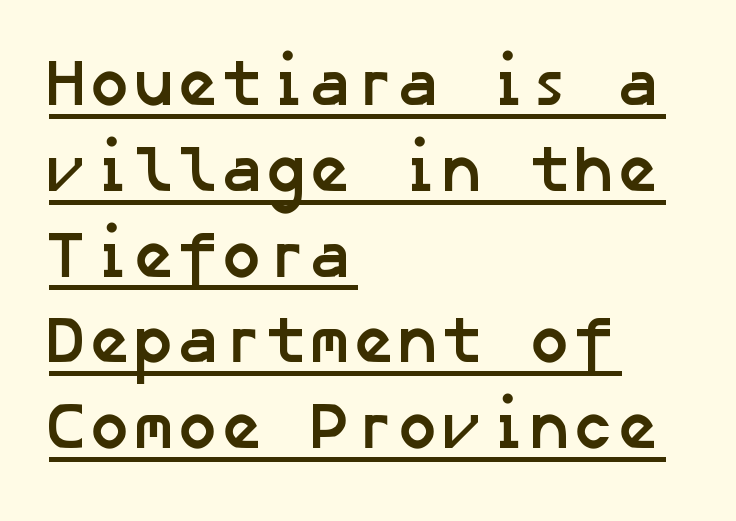
Q: Is the text bold? A: Yes.
Q: Is the typeface a serif or a sans-serif typeface? A: Sans-serif.
Q: Is the text underlined? A: Yes.
Q: How is the paragraph aligned? A: Left-aligned.
Q: Is the spacing between letters normal or unusually wide? A: Normal.
Q: Is the spacing between lines tight, normal or loose? A: Normal.
Q: Width (condensed, normal, or wide)? A: Normal.
Q: Stroke contrast? A: Low.
Q: x-height? A: Medium.
